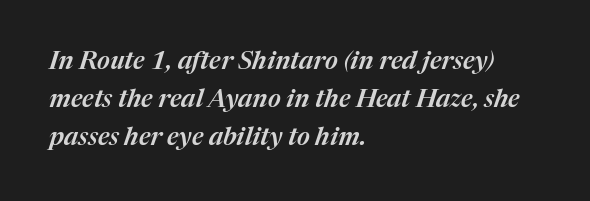
Descender tails drop into unmarked territory. Slanted lettering throughout. Quick note: interline space is typical. Is the block centered? No — it sits flush against the left margin. Students, note that the glyphs here touch the page at normal intervals.
